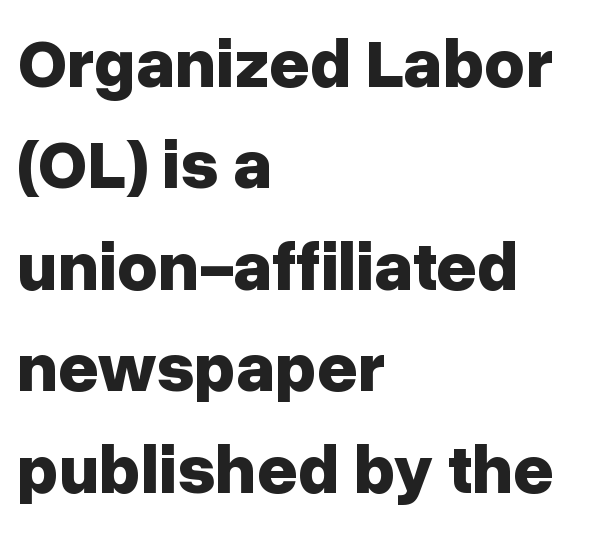
{"serif": "no", "italic": "no", "bold": "yes", "weight": "bold", "width": "normal", "stroke_contrast": "low", "x_height": "medium", "monospaced": "no", "underline": "no", "align": "left", "line_spacing": "normal", "line_spacing_ratio": 1.45, "letter_spacing": "normal", "letter_spacing_em": 0.0, "glyph_px": 70}
